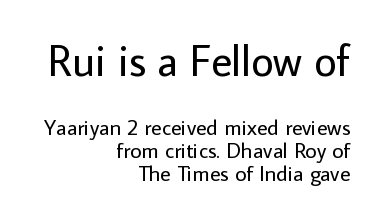
Q: Is the text bold? A: No.
Q: Is the text italic (slanted)? A: No, it is upright.
Q: Is the typeface a serif or a sans-serif typeface? A: Sans-serif.
Q: Is the text underlined? A: No.
Q: How is the paragraph aligned? A: Right-aligned.
Q: Is the spacing between letters normal or unusually wide? A: Normal.
Q: Is the spacing between lines tight, normal or loose? A: Tight.
Q: Which block of text is set in a larger size, the first (top) or the second (bottom)? A: The first (top) one.
Q: Width (condensed, normal, or wide)? A: Normal.
Q: Stroke contrast? A: Low.
Q: x-height? A: Medium.
Q: Monospaced? A: No.
